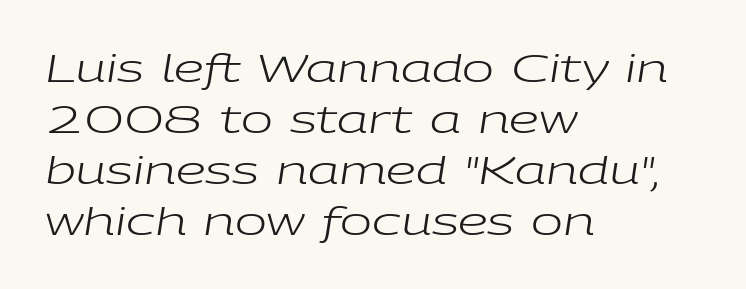
Q: Is the text bold? A: No.
Q: Is the text italic (slanted)? A: Yes, it leans right by about 9 degrees.
Q: Is the text underlined? A: No.
Q: How is the paragraph aligned? A: Left-aligned.
Q: Is the spacing between letters normal or unusually wide? A: Normal.
Q: Is the spacing between lines tight, normal or loose? A: Normal.
Q: Width (condensed, normal, or wide)? A: Wide.
Q: Stroke contrast? A: Low.
Q: x-height? A: Medium.
Q: Monospaced? A: No.
